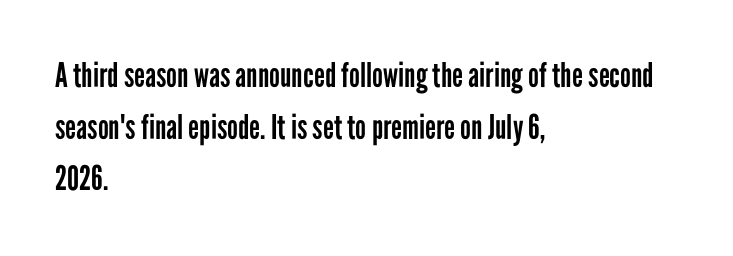
{"serif": "no", "italic": "no", "bold": "no", "weight": "regular", "width": "condensed", "stroke_contrast": "low", "x_height": "medium", "monospaced": "no", "underline": "no", "align": "left", "line_spacing": "normal", "line_spacing_ratio": 1.52, "letter_spacing": "normal", "letter_spacing_em": 0.0, "glyph_px": 34}
